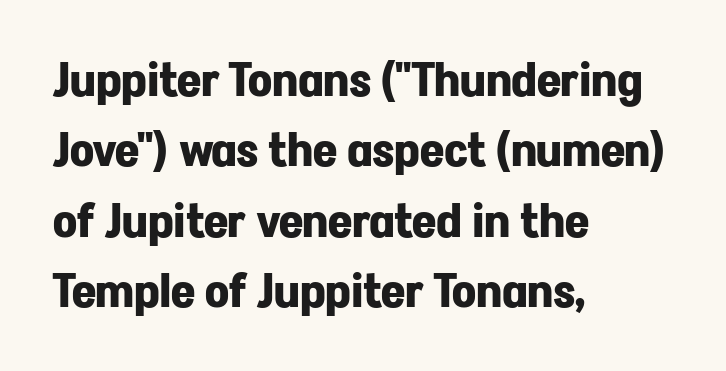
Casual observation: everything's shoved over to the left. Ascenders rise straight up at ninety degrees. The passage shown is typed in a proportional face where columns would drift. Note: no serifs on the glyphs.
